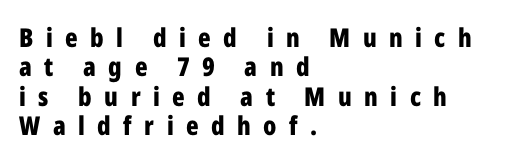
If you drew a line through each stem, it would be perfectly vertical. Compared with an ordinary text face, these strokes are far heavier — a full bold. Does extra space separate the letters? Yes, quite a lot of it. The space beneath each line is pristine and unruled. This rendering uses left alignment, leaving the right contour irregular. Is there much room between lines? No — they nearly touch.
